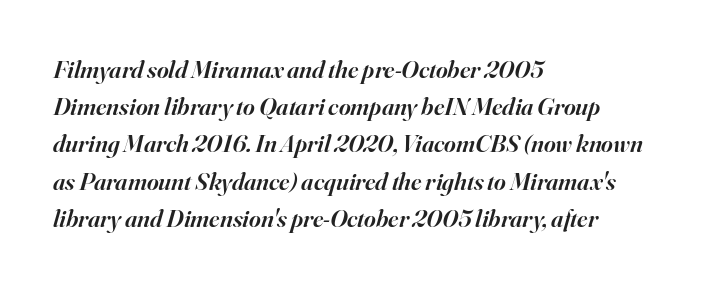
{"italic": "yes", "lean": "right", "slant_degrees": 16, "bold": "semi", "underline": "no", "align": "left", "line_spacing": "normal", "line_spacing_ratio": 1.49, "letter_spacing": "normal", "letter_spacing_em": 0.0, "glyph_px": 25}
